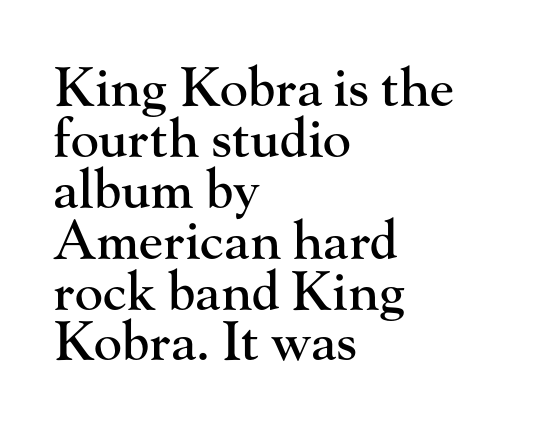
The vertical gap from one line to the next is small. Notice how the stems are strictly vertical — no italics here. This sample uses a serif face. Casual observation: everything's shoved over to the left.
